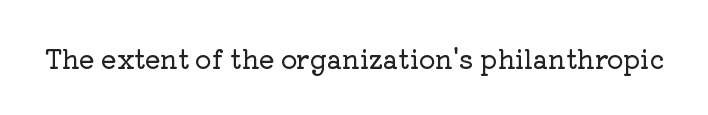
Is there any slant? The stems are plumb. Descenders are the only things crossing below the line. The line texture is even and compact thanks to regular tracking.
